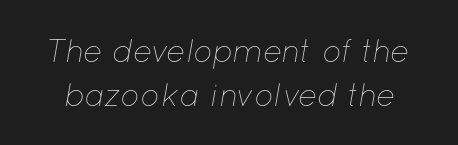
{"italic": "yes", "lean": "right", "slant_degrees": 12, "bold": "no", "weight": "thin", "width": "normal", "stroke_contrast": "low", "x_height": "medium", "monospaced": "no", "underline": "no", "line_spacing": "normal", "line_spacing_ratio": 1.39, "letter_spacing": "normal", "letter_spacing_em": 0.0, "glyph_px": 32}
